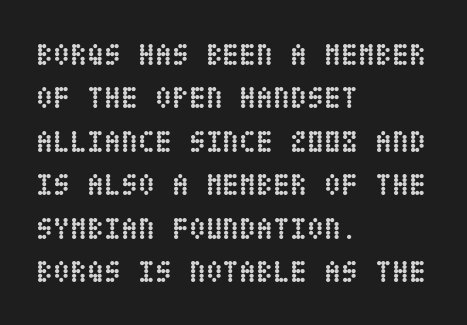
A typesetter would call this leading conventional body-copy spacing. Anything drawn beneath the words? Only blank space. This sample uses plain, unmodified letter spacing. Every character sits straight up, as roman type does.
